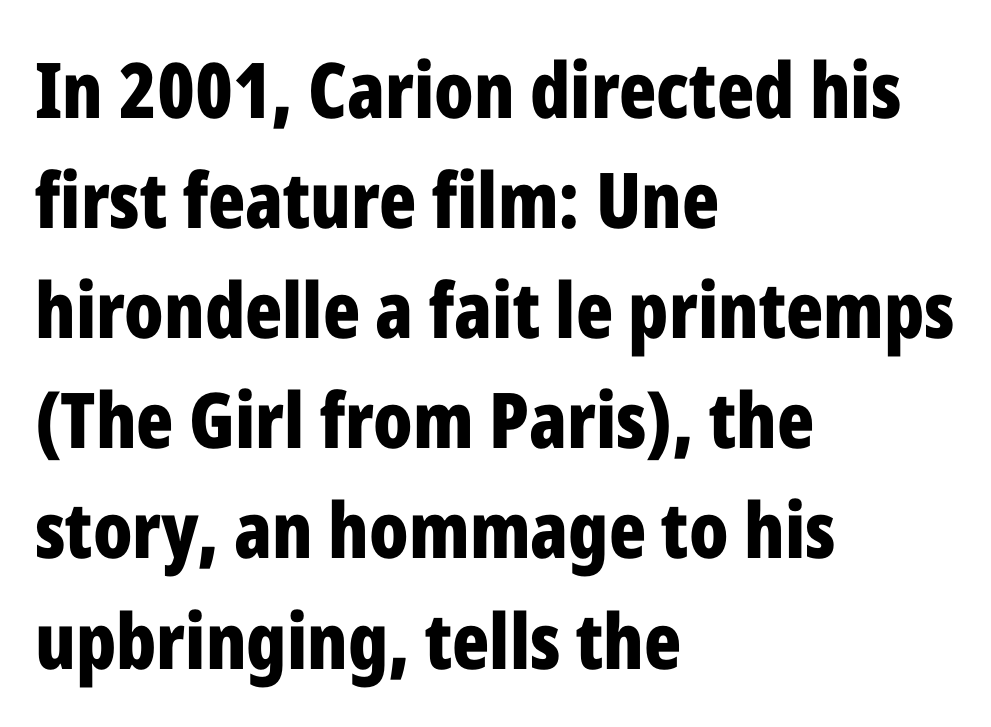
{"serif": "no", "italic": "no", "bold": "yes", "weight": "bold", "width": "condensed", "stroke_contrast": "low", "x_height": "medium", "monospaced": "no", "underline": "no", "align": "left", "line_spacing": "normal", "line_spacing_ratio": 1.43, "letter_spacing": "normal", "letter_spacing_em": 0.0, "glyph_px": 77}
